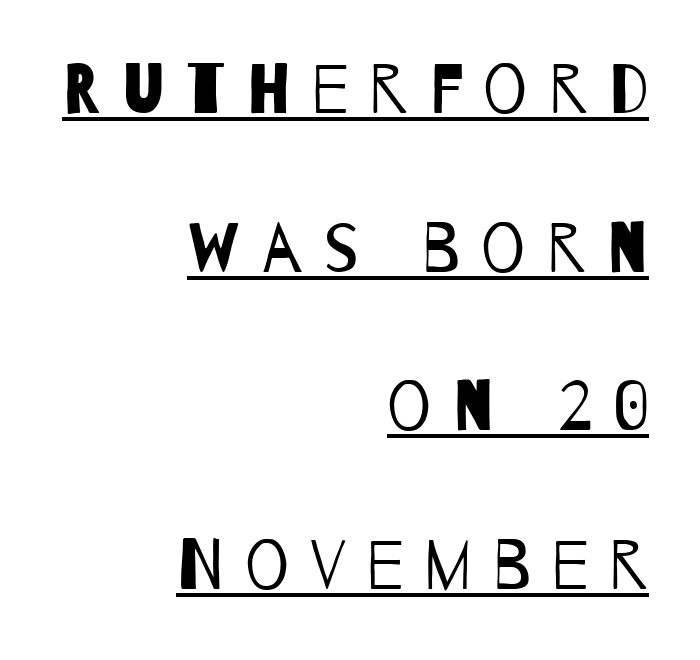
The letters look calm and open, with moderate or lighter stems. Horizontally, the lines are justified to the trailing edge only. A baseline rule has been typeset under these characters. Words appear elongated and porous because spacing is wide.
